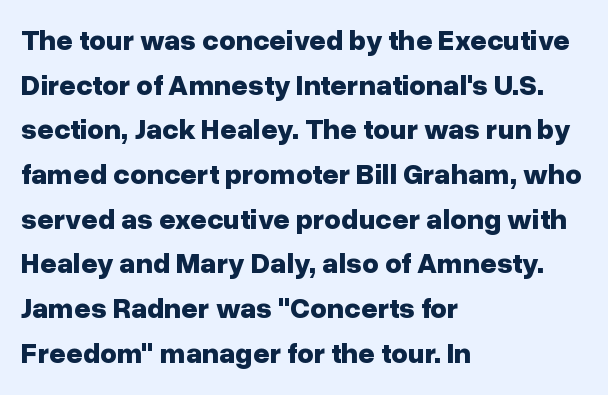
{"serif": "no", "italic": "no", "bold": "yes", "weight": "bold", "width": "normal", "stroke_contrast": "low", "x_height": "medium", "monospaced": "no", "underline": "no", "align": "left", "line_spacing": "normal", "line_spacing_ratio": 1.54, "letter_spacing": "normal", "letter_spacing_em": 0.0, "glyph_px": 29}
